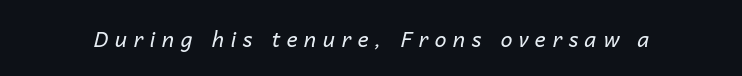
Does extra space separate the letters? Yes, quite a lot of it. The characters are drawn with everyday or finer stroke widths. Only glyphs here, with clear space below each row. Does the lettering tilt? It does — this is italic.
